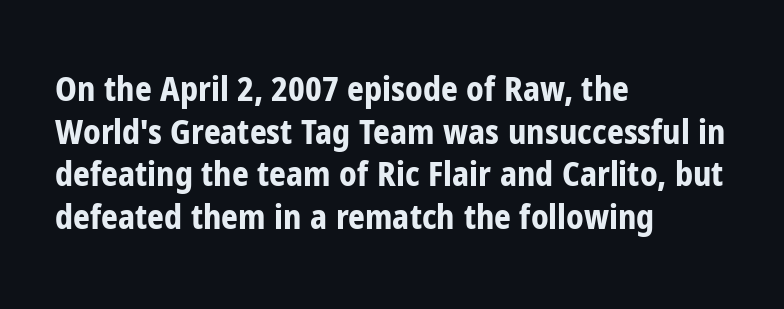
The image shows 33 px bold, condensed sans-serif type, upright; set left-aligned, normal line spacing (1.29x), normal letter spacing, not underlined; low stroke contrast and a medium x-height.
